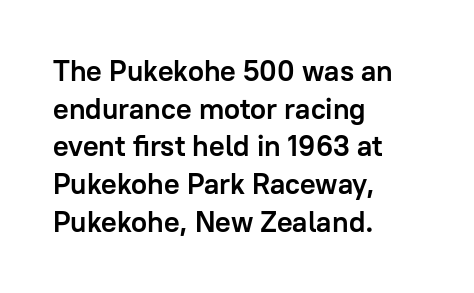
{"serif": "no", "italic": "no", "bold": "yes", "weight": "semibold", "width": "normal", "stroke_contrast": "low", "x_height": "medium", "monospaced": "no", "underline": "no", "align": "left", "line_spacing": "normal", "line_spacing_ratio": 1.3, "letter_spacing": "normal", "letter_spacing_em": 0.0, "glyph_px": 29}
